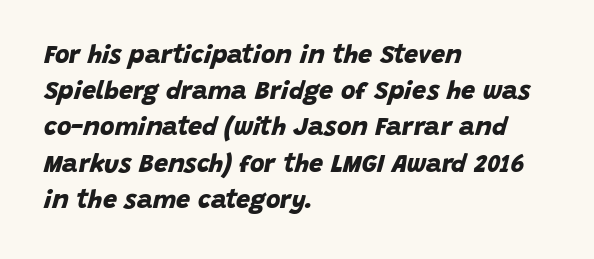
Vertically, the passage feels balanced, rows spaced as you'd expect. The line texture is even and compact thanks to regular tracking. These lines are set flush left with a ragged right edge. Quick note: underline off. Plenty of ink on the page — the face is bold.
